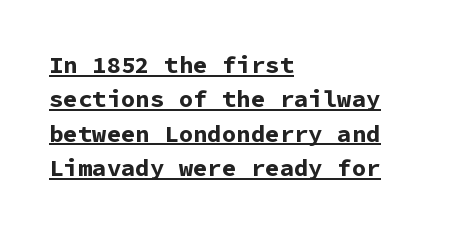
{"italic": "no", "bold": "yes", "underline": "yes", "align": "left", "line_spacing": "normal", "line_spacing_ratio": 1.43, "letter_spacing": "normal", "letter_spacing_em": 0.0, "glyph_px": 24}
